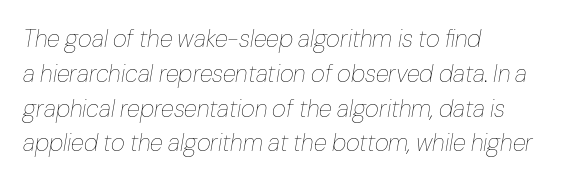
{"italic": "yes", "lean": "right", "slant_degrees": 10, "bold": "no", "underline": "no", "align": "left", "line_spacing": "normal", "line_spacing_ratio": 1.45, "letter_spacing": "normal", "letter_spacing_em": 0.0, "glyph_px": 24}
